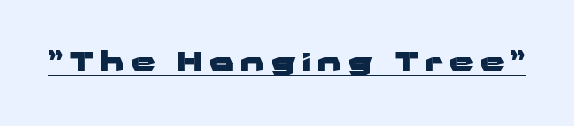
The image shows 27 px bold type, upright; set unusually wide letter spacing (+0.24 em), underlined.
